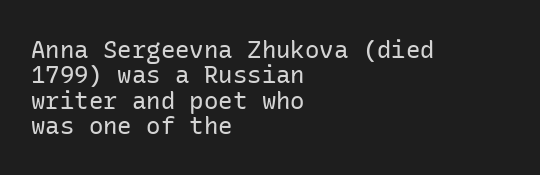
{"italic": "no", "bold": "no", "underline": "no", "align": "left", "line_spacing": "tight", "line_spacing_ratio": 1.06, "letter_spacing": "normal", "letter_spacing_em": 0.0, "glyph_px": 24}
